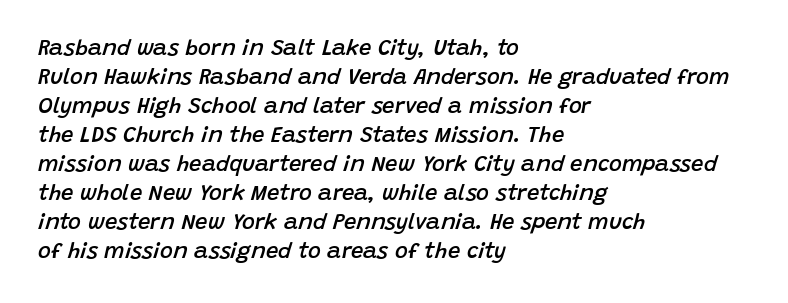
{"italic": "yes", "lean": "right", "slant_degrees": 15, "bold": "semi", "underline": "no", "align": "left", "line_spacing": "normal", "line_spacing_ratio": 1.32, "letter_spacing": "normal", "letter_spacing_em": 0.0, "glyph_px": 22}
